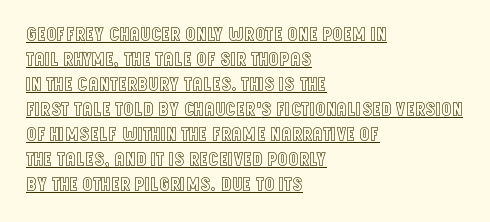
Tracking here is standard; glyphs follow each other at the usual distance. This rendering uses left alignment, leaving the right contour irregular. Posture: vertical. The lines sit at an ordinary, default distance from one another. Emphasis is given by a line drawn under the lettering.
